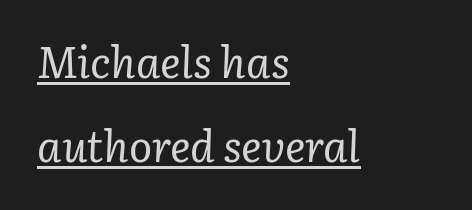
Q: Is the text bold? A: No.
Q: Is the text italic (slanted)? A: Yes, it leans right by about 3 degrees.
Q: Is the typeface a serif or a sans-serif typeface? A: Serif.
Q: Is the text underlined? A: Yes.
Q: How is the paragraph aligned? A: Left-aligned.
Q: Is the spacing between letters normal or unusually wide? A: Normal.
Q: Is the spacing between lines tight, normal or loose? A: Loose.
Q: Width (condensed, normal, or wide)? A: Normal.
Q: Stroke contrast? A: Low.
Q: x-height? A: Medium.
Q: Monospaced? A: No.
